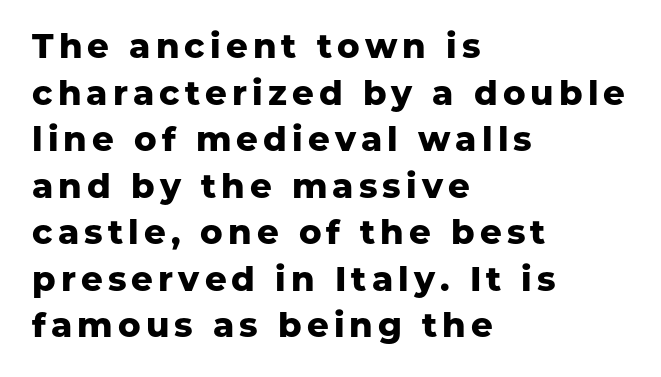
{"serif": "no", "italic": "no", "bold": "yes", "weight": "heavy", "width": "normal", "stroke_contrast": "low", "x_height": "medium", "monospaced": "no", "underline": "no", "align": "left", "line_spacing": "normal", "line_spacing_ratio": 1.37, "glyph_px": 34}
